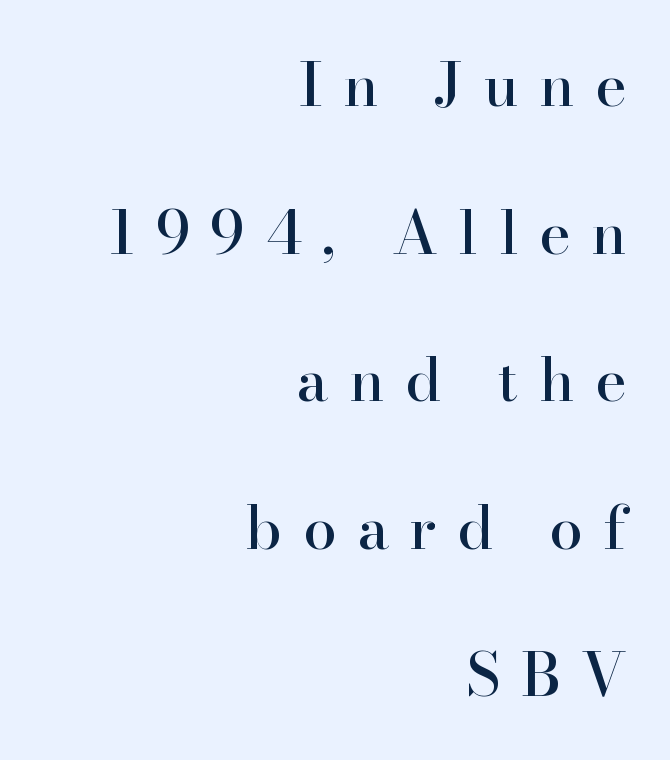
{"serif": "yes", "italic": "no", "width": "normal", "stroke_contrast": "high", "x_height": "small", "monospaced": "no", "underline": "no", "align": "right", "line_spacing": "loose", "line_spacing_ratio": 2.46, "letter_spacing": "wide", "letter_spacing_em": 0.34, "glyph_px": 60}
